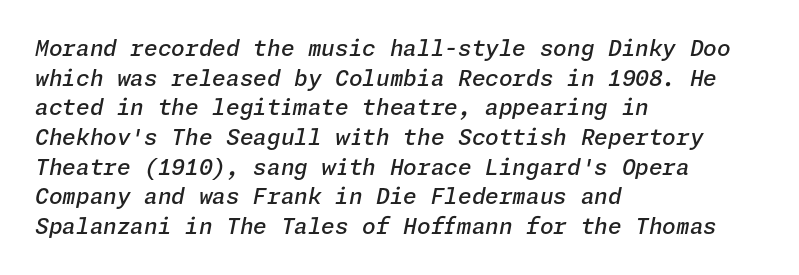
Has an underline been added? It has not. Leading matches the norm, producing a regular column. The face used here is rendered with its standard letterfit. The font's italic variant was chosen for this text. In terms of weight, the rendering is demibold, just under bold.
